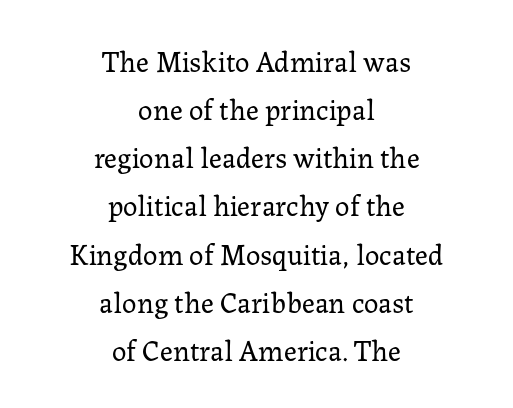
Q: Is the text bold? A: No.
Q: Is the text italic (slanted)? A: No, it is upright.
Q: Is the typeface a serif or a sans-serif typeface? A: Serif.
Q: Is the text underlined? A: No.
Q: How is the paragraph aligned? A: Centered.
Q: Is the spacing between letters normal or unusually wide? A: Normal.
Q: Is the spacing between lines tight, normal or loose? A: Normal.
Q: Width (condensed, normal, or wide)? A: Normal.
Q: Stroke contrast? A: Low.
Q: x-height? A: Medium.
Q: Monospaced? A: No.
